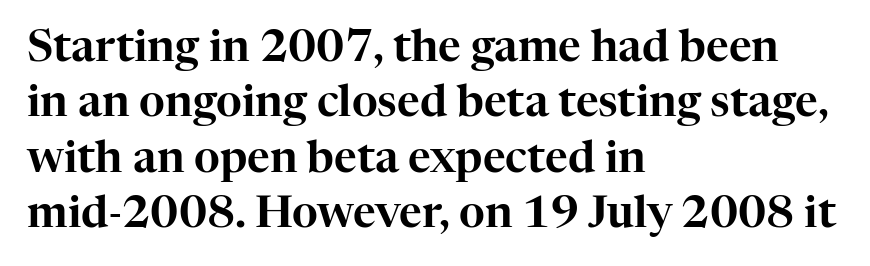
The image shows 44 px serif type, upright; set left-aligned, normal line spacing (1.26x), normal letter spacing, not underlined; high stroke contrast and a medium x-height.
